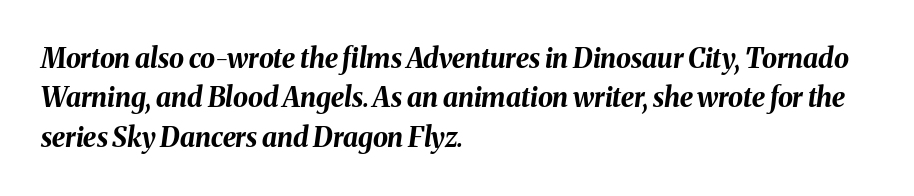
Q: Is the text bold? A: Yes.
Q: Is the text italic (slanted)? A: Yes, it leans right by about 8 degrees.
Q: Is the text underlined? A: No.
Q: How is the paragraph aligned? A: Left-aligned.
Q: Is the spacing between letters normal or unusually wide? A: Normal.
Q: Is the spacing between lines tight, normal or loose? A: Normal.
